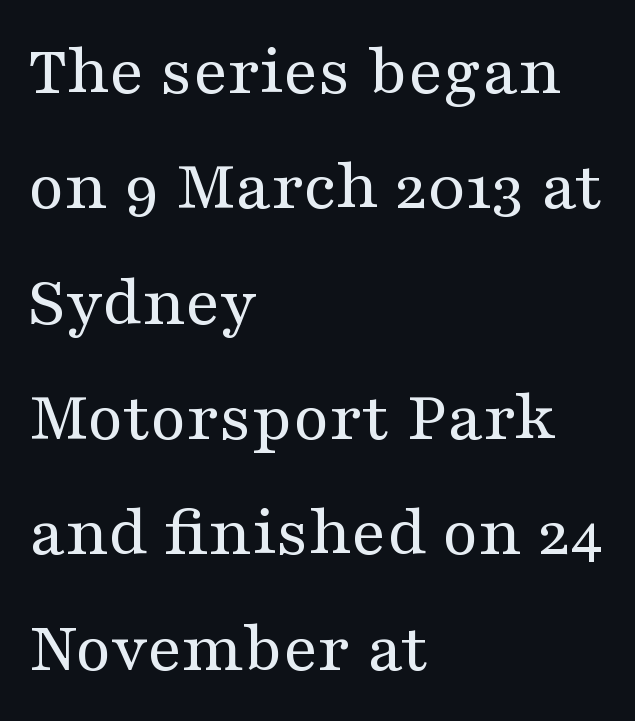
{"serif": "yes", "italic": "no", "bold": "no", "weight": "regular", "width": "wide", "stroke_contrast": "medium", "x_height": "medium", "monospaced": "no", "underline": "no", "align": "left", "line_spacing": "normal", "line_spacing_ratio": 1.58, "letter_spacing": "normal", "letter_spacing_em": 0.0, "glyph_px": 73}
